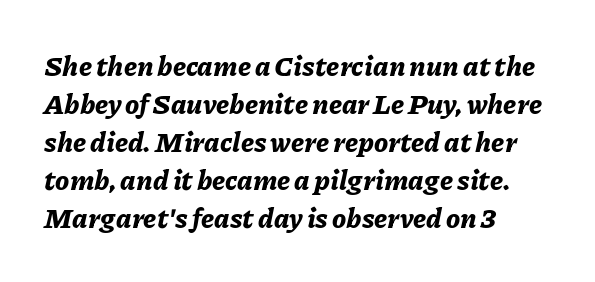
On the weight axis this lands at bold, roughly 700. Lines of text with bare space underneath. Line starts are locked; line ends wander. Italic? Definitely — the glyphs are oblique.
